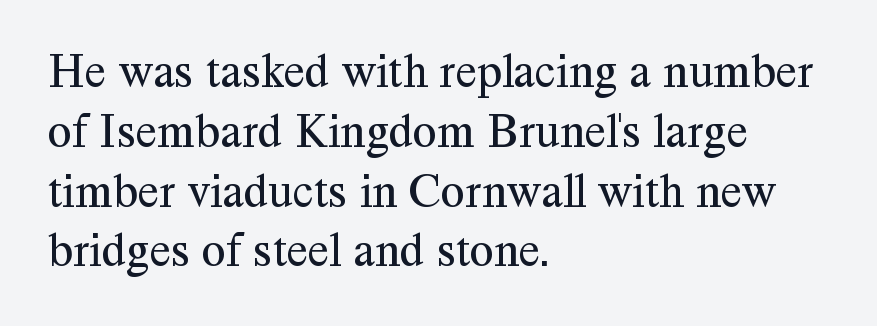
The image shows 49 px regular-weight serif type, upright; set left-aligned, line spacing 1.22x, normal letter spacing, not underlined; medium stroke contrast and a medium x-height.
